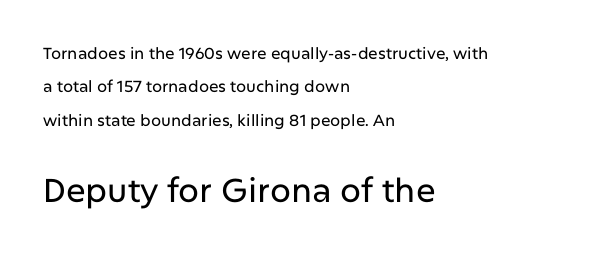
The image shows 33 px sans-serif type, upright; set left-aligned, loose line spacing (2.09x), normal letter spacing, not underlined; the second (bottom) block is 2.06x larger; low stroke contrast and a medium x-height.
